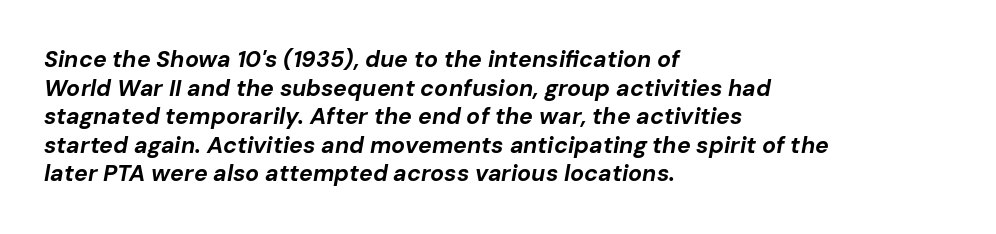
Letter spacing: default. The passage shown is emphatically bold. Visually the block forms a straight wall on the left and a jagged coastline on the right. Plain, unruled lines of type. Observe the lean: these are italic letterforms.
